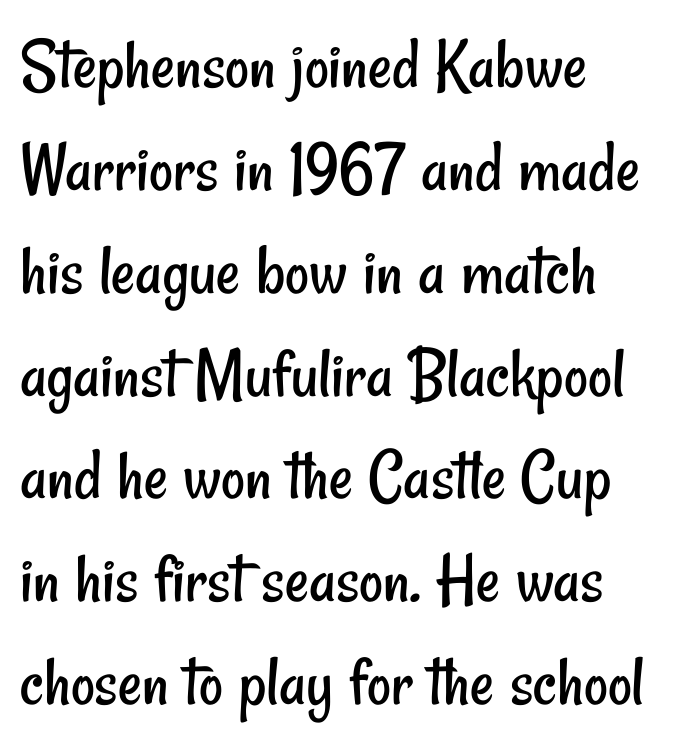
{"serif": "no", "bold": "no", "weight": "regular", "width": "condensed", "stroke_contrast": "low", "x_height": "small", "monospaced": "no", "underline": "no", "align": "left", "line_spacing": "normal", "line_spacing_ratio": 1.39, "letter_spacing": "normal", "letter_spacing_em": 0.0, "glyph_px": 74}
